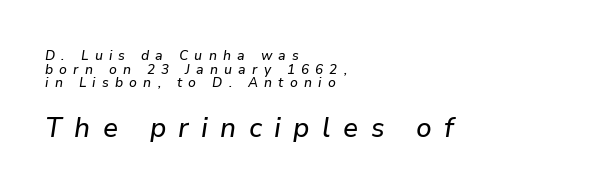
{"italic": "yes", "lean": "right", "slant_degrees": 9, "width": "normal", "stroke_contrast": "low", "x_height": "medium", "monospaced": "no", "underline": "no", "align": "left", "line_spacing": "tight", "line_spacing_ratio": 0.97, "letter_spacing": "wide", "letter_spacing_em": 0.44, "larger_block": "second", "size_ratio": 2.0, "glyph_px": 28}
